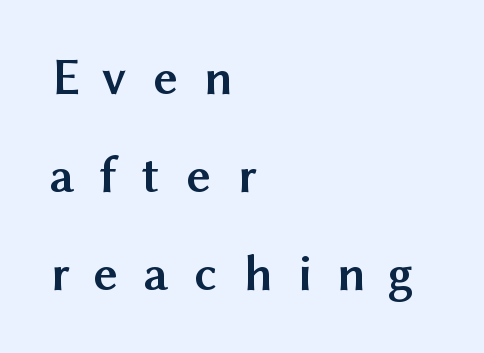
The image shows 52 px semibold sans-serif type, upright; set left-aligned, line spacing 1.88x, unusually wide letter spacing (+0.5 em), not underlined; medium stroke contrast and a medium x-height.
